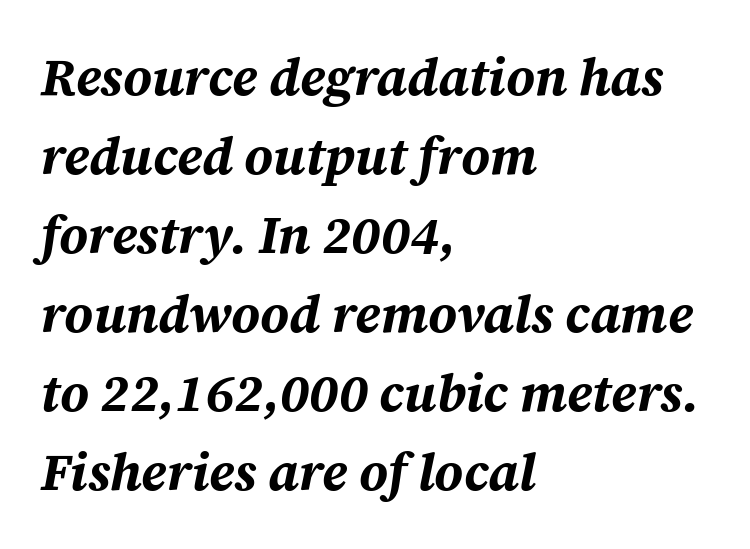
{"italic": "yes", "lean": "right", "slant_degrees": 12, "bold": "yes", "weight": "bold", "width": "normal", "stroke_contrast": "medium", "x_height": "medium", "monospaced": "no", "underline": "no", "align": "left", "line_spacing": "normal", "line_spacing_ratio": 1.52, "letter_spacing": "normal", "letter_spacing_em": 0.0, "glyph_px": 52}
